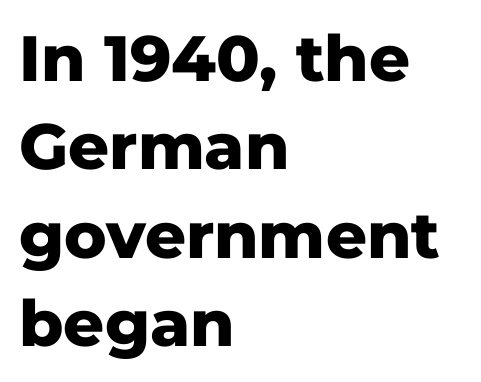
In CSS terms this would be text-align: left. This is sans-serif lettering, the kind often seen on screens and signage. Italic? Not at all — the glyphs are vertical. This rendering leaves character spacing at its baseline value. The strokes are fattened all the way to bold. Regular leading.
